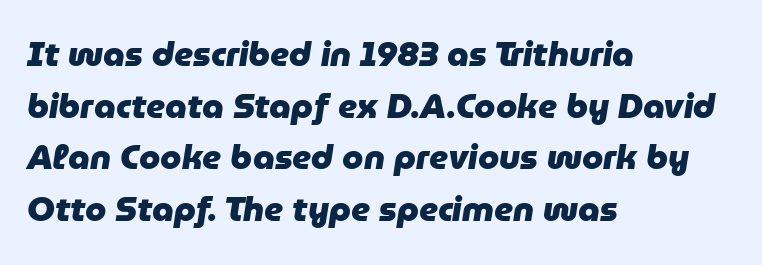
The image shows 34 px heavy type, italic (leaning right); set left-aligned, normal line spacing (1.52x), normal letter spacing, not underlined; low stroke contrast and a medium x-height.
